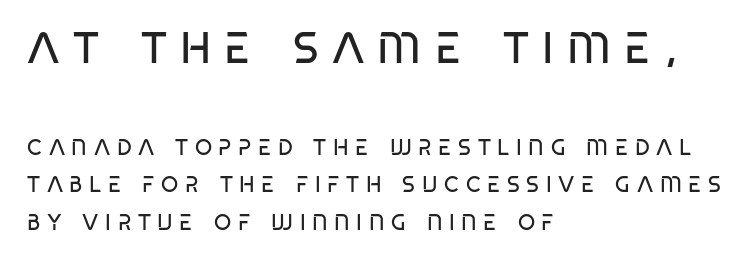
{"serif": "no", "italic": "no", "bold": "no", "weight": "regular", "width": "condensed", "stroke_contrast": "low", "x_height": "large", "monospaced": "no", "underline": "no", "align": "left", "line_spacing": "normal", "line_spacing_ratio": 1.7, "letter_spacing": "wide", "letter_spacing_em": 0.3, "larger_block": "first", "size_ratio": 2.0, "glyph_px": 44}
